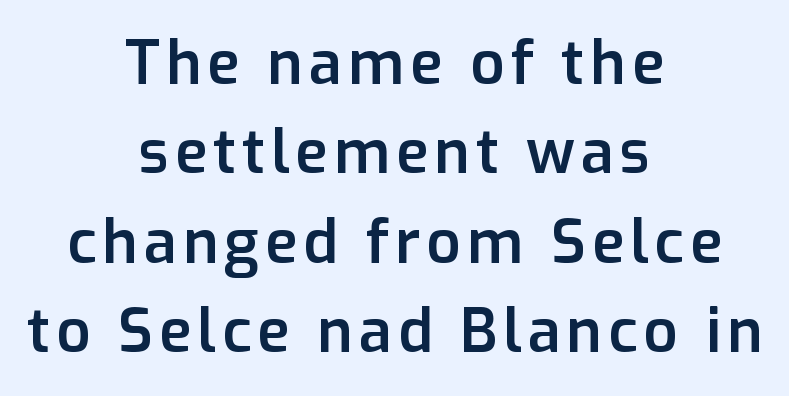
{"serif": "no", "italic": "no", "bold": "semi", "weight": "semibold", "width": "normal", "stroke_contrast": "low", "x_height": "medium", "monospaced": "no", "underline": "no", "align": "center", "line_spacing": "normal", "line_spacing_ratio": 1.49, "glyph_px": 60}
